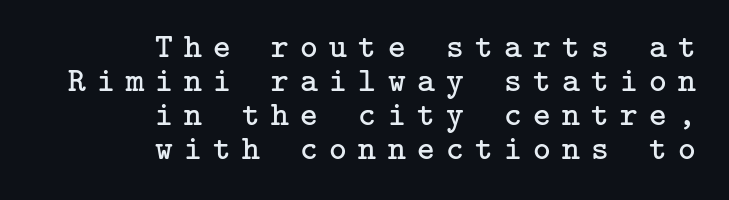
Q: Is the text bold? A: No.
Q: Is the text italic (slanted)? A: No, it is upright.
Q: Is the typeface a serif or a sans-serif typeface? A: Serif.
Q: Is the text underlined? A: No.
Q: How is the paragraph aligned? A: Right-aligned.
Q: Is the spacing between letters normal or unusually wide? A: Unusually wide.
Q: Is the spacing between lines tight, normal or loose? A: Tight.
Q: Width (condensed, normal, or wide)? A: Normal.
Q: Stroke contrast? A: Low.
Q: x-height? A: Medium.
